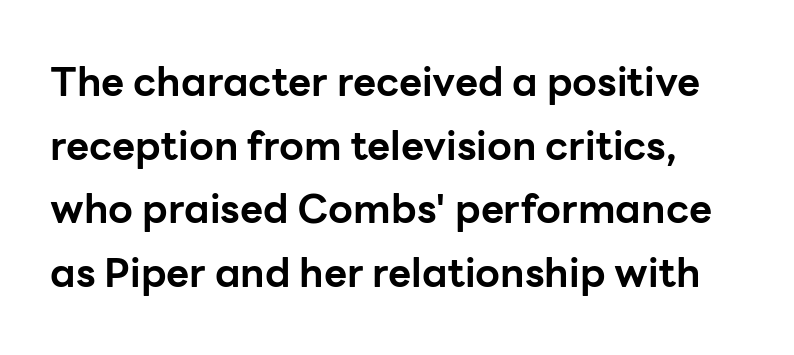
Q: Is the text bold? A: Yes.
Q: Is the text italic (slanted)? A: No, it is upright.
Q: Is the typeface a serif or a sans-serif typeface? A: Sans-serif.
Q: Is the text underlined? A: No.
Q: Is the spacing between letters normal or unusually wide? A: Normal.
Q: Is the spacing between lines tight, normal or loose? A: Normal.
Q: Width (condensed, normal, or wide)? A: Normal.
Q: Stroke contrast? A: Low.
Q: x-height? A: Medium.
Q: Monospaced? A: No.
